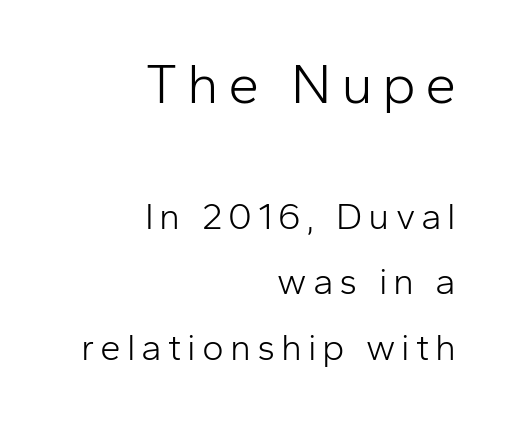
Posture: upright roman. The typesetter chose a ragged-left arrangement here. Stem width sits at or under what a default text font uses. Examine the stroke ends and you'll find no serifs.
